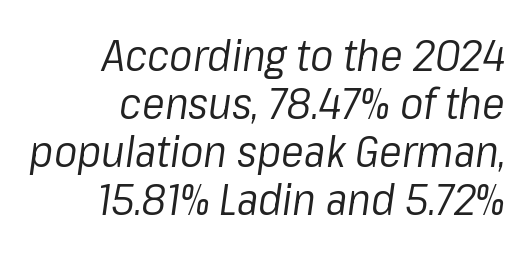
Honestly, the rows look squashed on top of each other. This sample is right-justified, so line beginnings fall wherever the words allow. This sample has the flowing, uneven cadence of proportional lettering. The typesetting does not lean heavy: it is not bold. Compared with ordinary roman type, these characters are visibly tilted.
